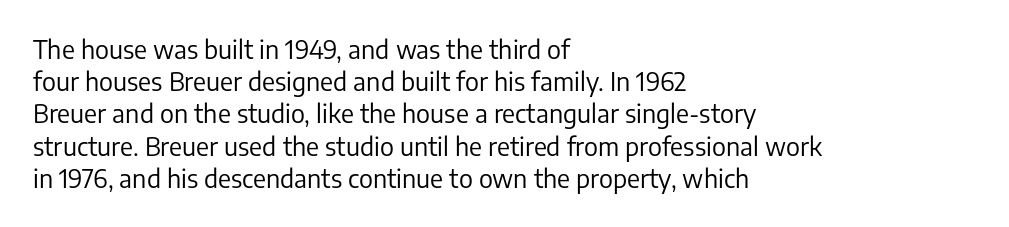
The image shows 25 px text type, upright; set left-aligned, normal line spacing (1.29x), normal letter spacing, not underlined.
